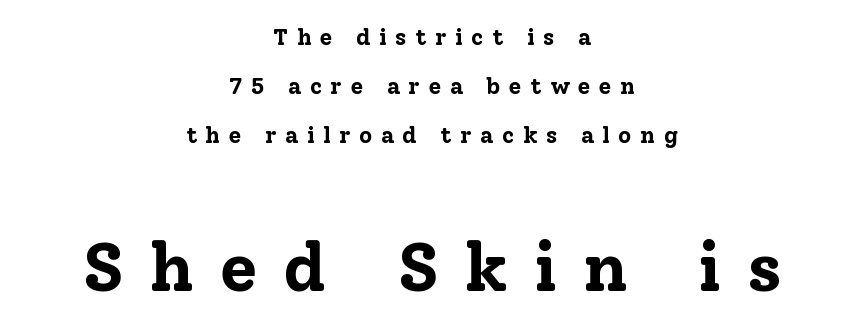
Q: Is the text bold? A: Yes.
Q: Is the text italic (slanted)? A: No, it is upright.
Q: Is the typeface a serif or a sans-serif typeface? A: Serif.
Q: Is the text underlined? A: No.
Q: How is the paragraph aligned? A: Centered.
Q: Is the spacing between letters normal or unusually wide? A: Unusually wide.
Q: Is the spacing between lines tight, normal or loose? A: Loose.
Q: Which block of text is set in a larger size, the first (top) or the second (bottom)? A: The second (bottom) one.
Q: Width (condensed, normal, or wide)? A: Normal.
Q: Stroke contrast? A: Low.
Q: x-height? A: Medium.
Q: Monospaced? A: No.
